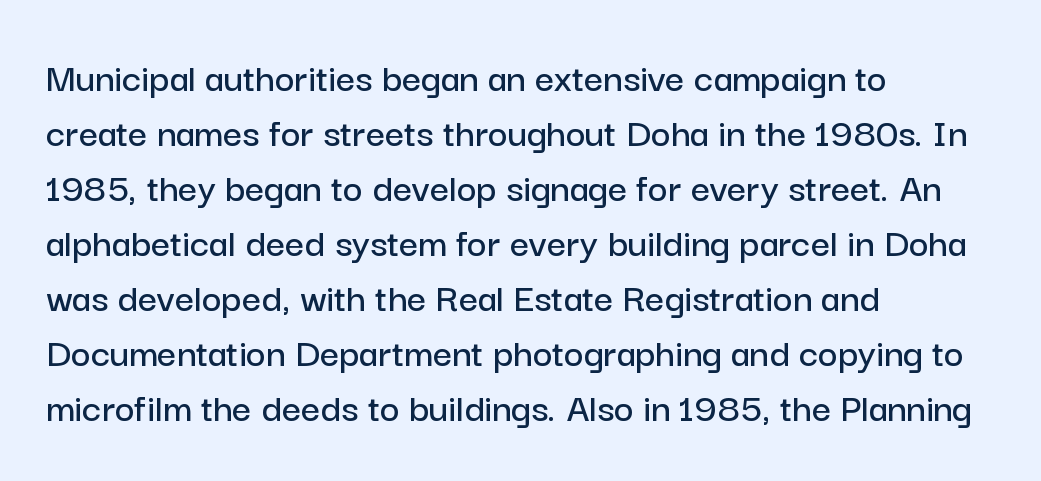
There is no visible air inserted between adjacent glyphs. Stroke terminals: plain, sans-serif. Vertically, the passage feels balanced, rows spaced as you'd expect. A typesetter would call this proportional, since set widths differ per character. The type sits square on the baseline with zero lean.
